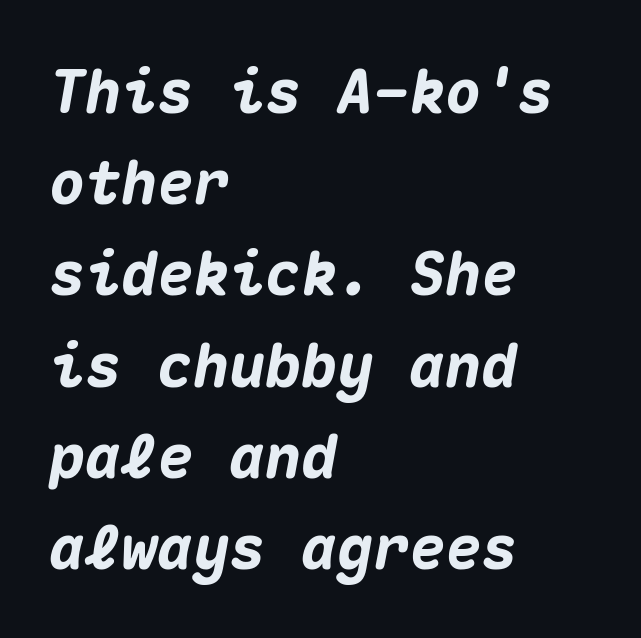
{"italic": "yes", "lean": "right", "slant_degrees": 10, "bold": "yes", "weight": "heavy", "width": "normal", "stroke_contrast": "medium", "x_height": "medium", "monospaced": "yes", "underline": "no", "align": "left", "line_spacing": "normal", "line_spacing_ratio": 1.52, "letter_spacing": "normal", "letter_spacing_em": 0.0, "glyph_px": 60}
